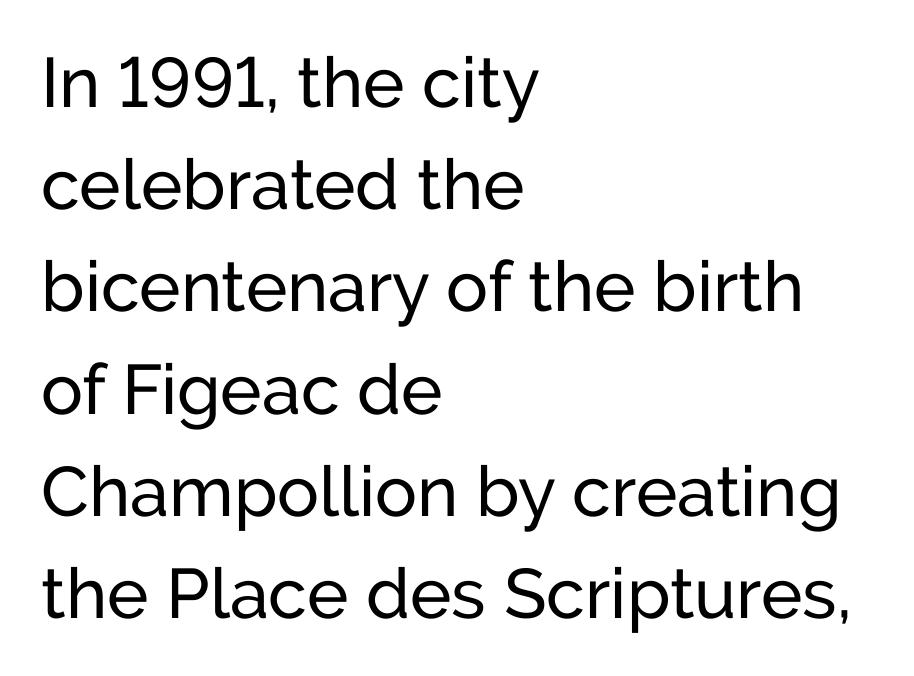
Do the characters align in a grid? No, the font is proportional. Words float on clear page, feet unadorned. The paragraph has a hard left edge and a soft right edge. How would I describe the line gaps? Plain and ordinary. No letter is thick-stroked: the sample isn't bold.
